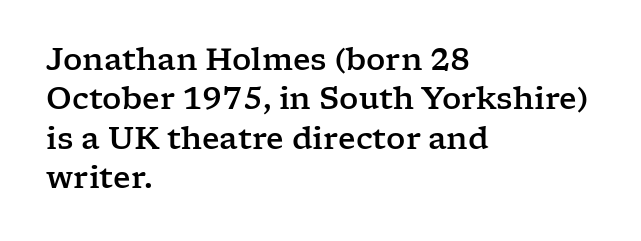
Caption: standard tracking, unaltered. In terms of posture, this sample is upright. You could not count columns in this text — the font is proportionally spaced. Glance below the letters and you will spot only blank space.
